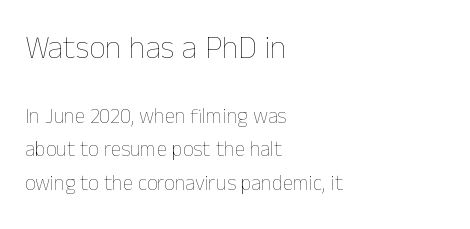
The image shows 32 px thin type, upright; set left-aligned, normal line spacing (1.58x), normal letter spacing, not underlined; the first (top) block is 1.52x larger; low stroke contrast and a medium x-height.
